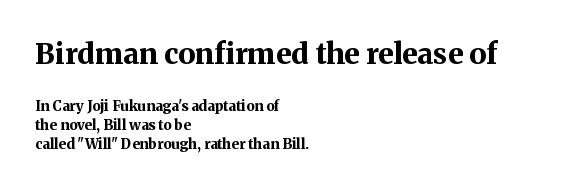
{"serif": "yes", "italic": "no", "bold": "yes", "weight": "bold", "width": "normal", "stroke_contrast": "medium", "x_height": "medium", "monospaced": "no", "underline": "no", "align": "left", "line_spacing": "normal", "line_spacing_ratio": 1.34, "letter_spacing": "normal", "letter_spacing_em": 0.0, "larger_block": "first", "size_ratio": 2.07, "glyph_px": 29}
